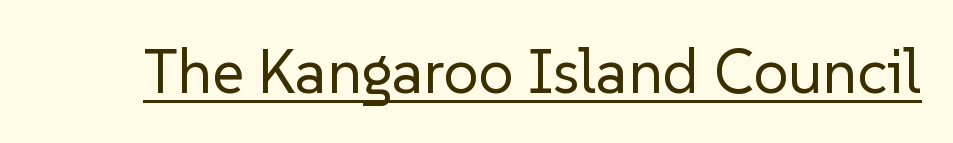
Q: Is the text bold? A: No.
Q: Is the text italic (slanted)? A: No, it is upright.
Q: Is the typeface a serif or a sans-serif typeface? A: Sans-serif.
Q: Is the text underlined? A: Yes.
Q: Is the spacing between letters normal or unusually wide? A: Normal.
Q: Width (condensed, normal, or wide)? A: Normal.
Q: Stroke contrast? A: Low.
Q: x-height? A: Medium.
Q: Monospaced? A: No.
